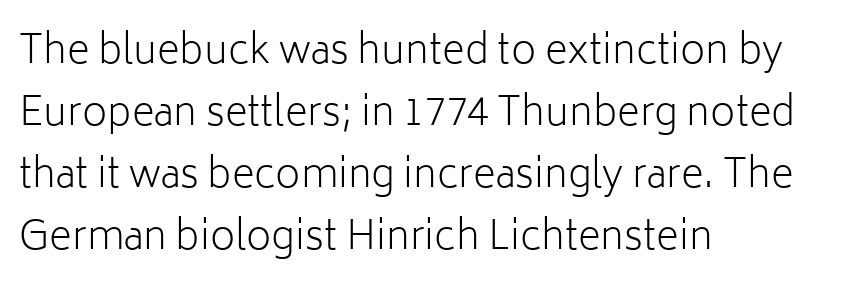
Q: Is the text bold? A: No.
Q: Is the text italic (slanted)? A: No, it is upright.
Q: Is the typeface a serif or a sans-serif typeface? A: Sans-serif.
Q: Is the text underlined? A: No.
Q: How is the paragraph aligned? A: Left-aligned.
Q: Is the spacing between letters normal or unusually wide? A: Normal.
Q: Is the spacing between lines tight, normal or loose? A: Normal.
Q: Width (condensed, normal, or wide)? A: Normal.
Q: Stroke contrast? A: Low.
Q: x-height? A: Medium.
Q: Monospaced? A: No.
